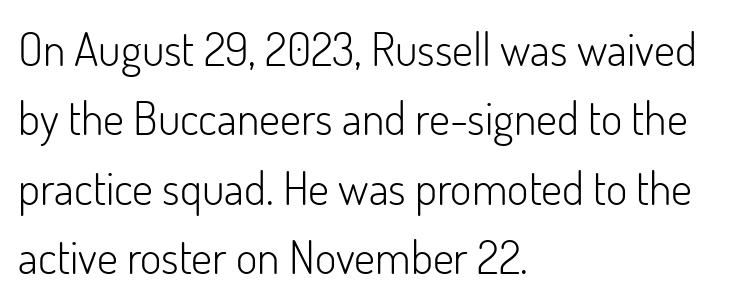
Q: Is the text bold? A: No.
Q: Is the text italic (slanted)? A: No, it is upright.
Q: Is the typeface a serif or a sans-serif typeface? A: Sans-serif.
Q: Is the text underlined? A: No.
Q: How is the paragraph aligned? A: Left-aligned.
Q: Is the spacing between letters normal or unusually wide? A: Normal.
Q: Is the spacing between lines tight, normal or loose? A: Normal.
Q: Width (condensed, normal, or wide)? A: Normal.
Q: Stroke contrast? A: Low.
Q: x-height? A: Small.
Q: Monospaced? A: No.
